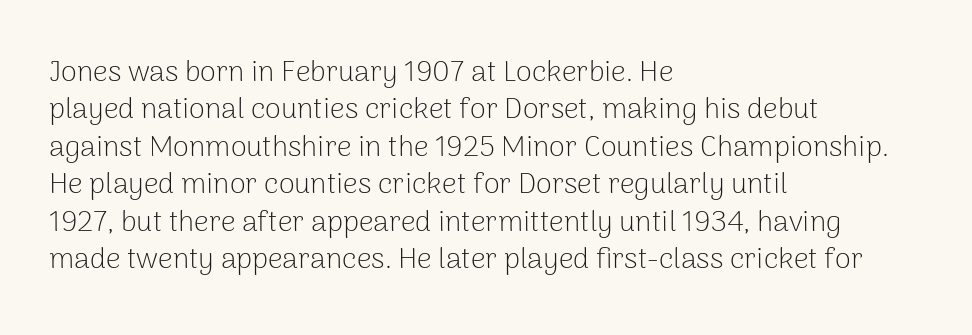
The image shows 29 px light sans-serif type, upright; set left-aligned, normal line spacing (1.29x), normal letter spacing, not underlined; low stroke contrast and a medium x-height.
